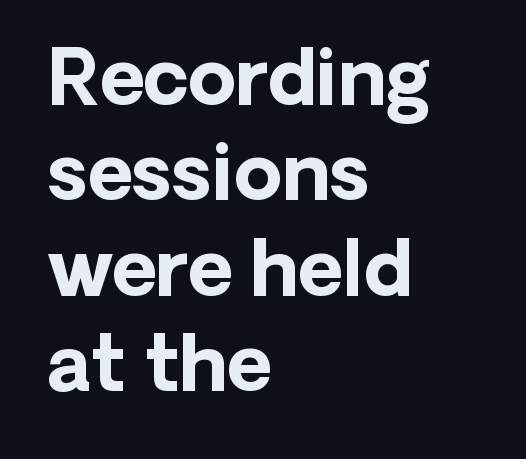
The image shows 77 px bold sans-serif type, upright; set left-aligned, line spacing 1.24x, normal letter spacing, not underlined; low stroke contrast and a medium x-height.
